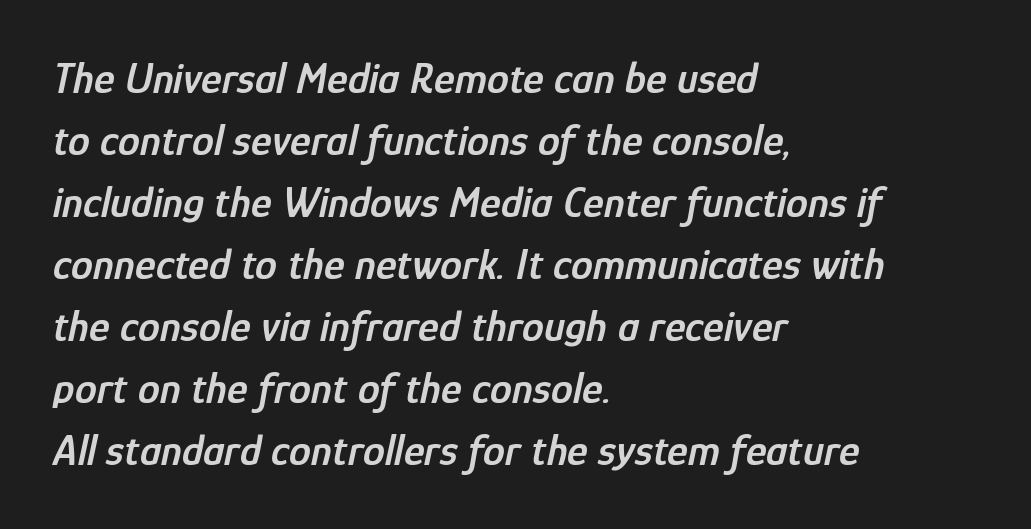
{"italic": "yes", "lean": "right", "slant_degrees": 12, "bold": "semi", "weight": "semibold", "width": "condensed", "stroke_contrast": "low", "x_height": "medium", "monospaced": "no", "underline": "no", "align": "left", "line_spacing": "normal", "line_spacing_ratio": 1.41, "letter_spacing": "normal", "letter_spacing_em": 0.0, "glyph_px": 44}
